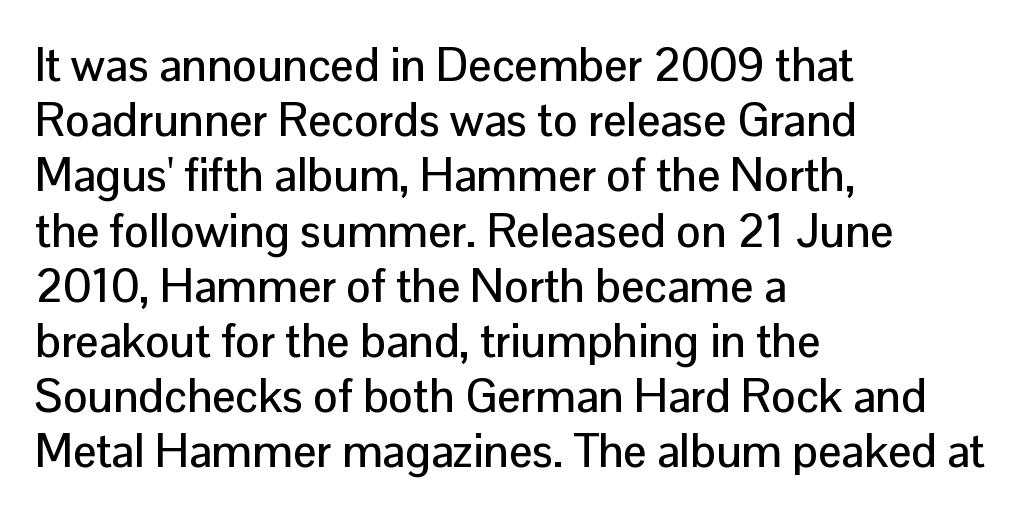
Q: Is the text italic (slanted)? A: No, it is upright.
Q: Is the typeface a serif or a sans-serif typeface? A: Sans-serif.
Q: Is the text underlined? A: No.
Q: How is the paragraph aligned? A: Left-aligned.
Q: Is the spacing between letters normal or unusually wide? A: Normal.
Q: Width (condensed, normal, or wide)? A: Normal.
Q: Stroke contrast? A: Low.
Q: x-height? A: Medium.
Q: Monospaced? A: No.
